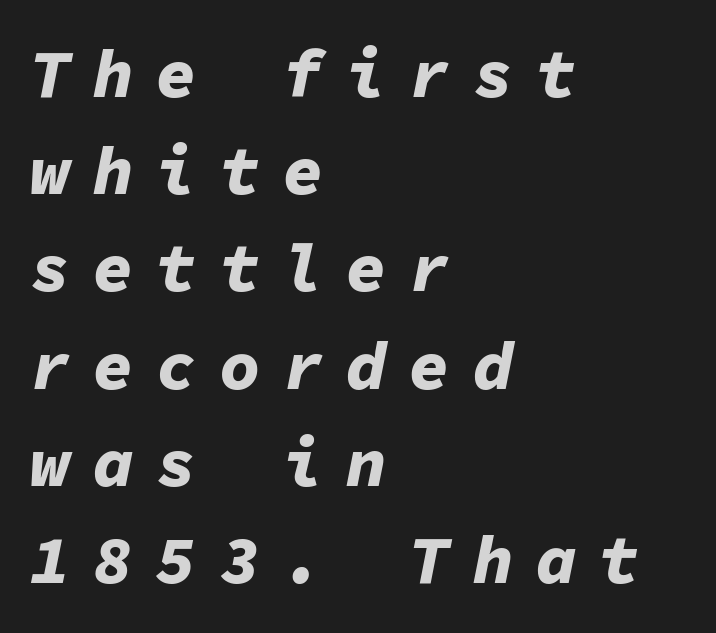
{"italic": "yes", "lean": "right", "slant_degrees": 11, "bold": "yes", "weight": "bold", "width": "normal", "stroke_contrast": "low", "x_height": "medium", "monospaced": "yes", "underline": "no", "align": "left", "line_spacing": "normal", "line_spacing_ratio": 1.43, "letter_spacing": "wide", "letter_spacing_em": 0.33, "glyph_px": 68}
